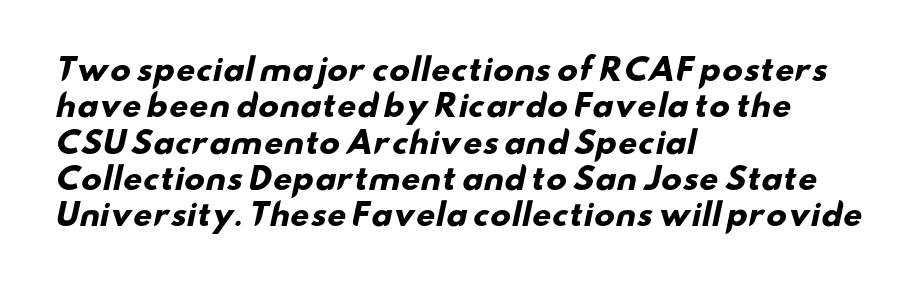
{"serif": "no", "bold": "yes", "weight": "heavy", "width": "wide", "stroke_contrast": "low", "x_height": "small", "monospaced": "no", "underline": "no", "align": "left", "line_spacing_ratio": 1.21, "letter_spacing": "normal", "letter_spacing_em": 0.0, "glyph_px": 30}
